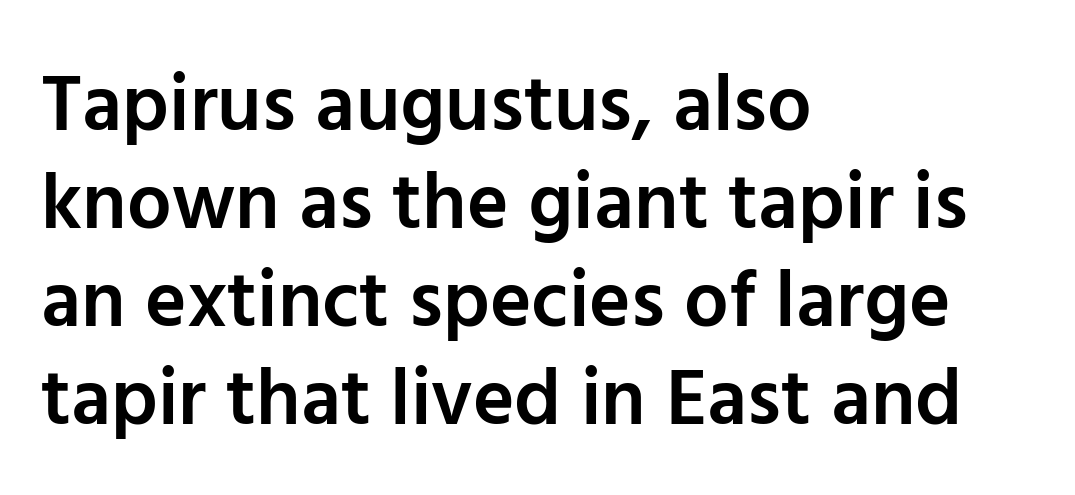
{"serif": "no", "italic": "no", "bold": "semi", "weight": "semibold", "width": "normal", "stroke_contrast": "low", "x_height": "medium", "monospaced": "no", "underline": "no", "align": "left", "line_spacing_ratio": 1.24, "letter_spacing": "normal", "letter_spacing_em": 0.0, "glyph_px": 79}
